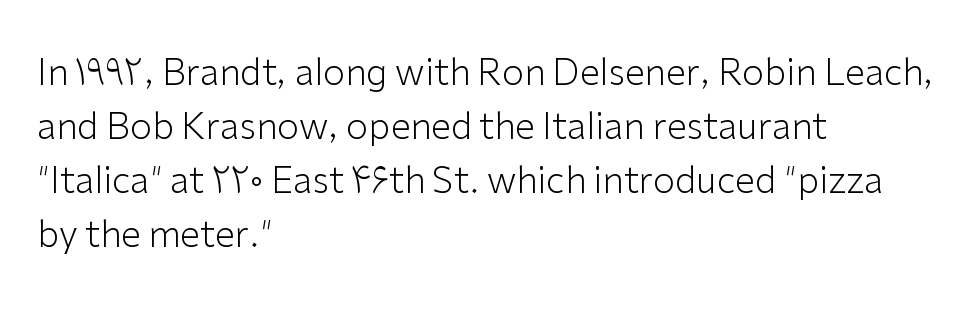
The image shows 36 px light sans-serif type, upright; set left-aligned, normal line spacing (1.5x), normal letter spacing, not underlined; low stroke contrast and a medium x-height.
